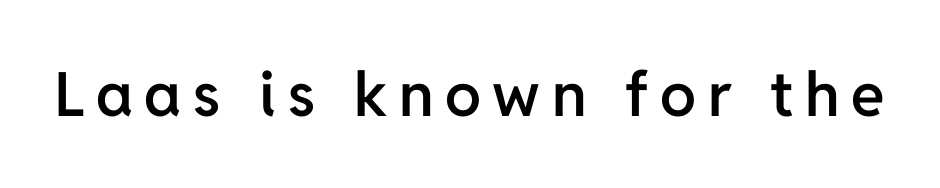
{"serif": "no", "italic": "no", "bold": "semi", "weight": "semibold", "width": "normal", "stroke_contrast": "low", "x_height": "medium", "monospaced": "no", "underline": "no", "glyph_px": 61}
